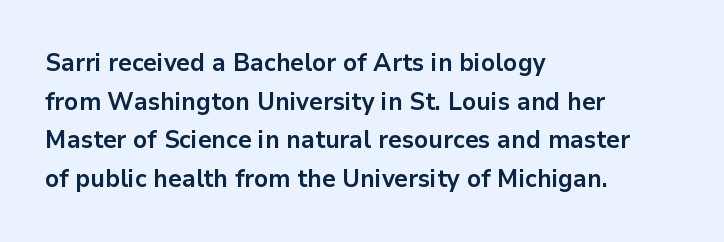
Lines of text with bare space underneath. Default kerning and tracking; the words read as compact shapes. Typeset ragged right — the left edge is the straight one. Regarding leading, the lines here are spaced in the standard way. Every stem runs plumb, perpendicular to the baseline.
